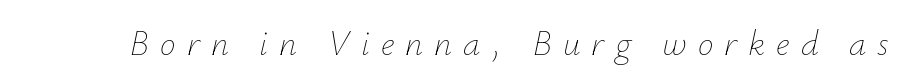
{"italic": "yes", "lean": "right", "slant_degrees": 12, "bold": "no", "weight": "thin", "width": "normal", "stroke_contrast": "low", "x_height": "small", "monospaced": "no", "underline": "no", "letter_spacing": "wide", "letter_spacing_em": 0.32, "glyph_px": 35}
